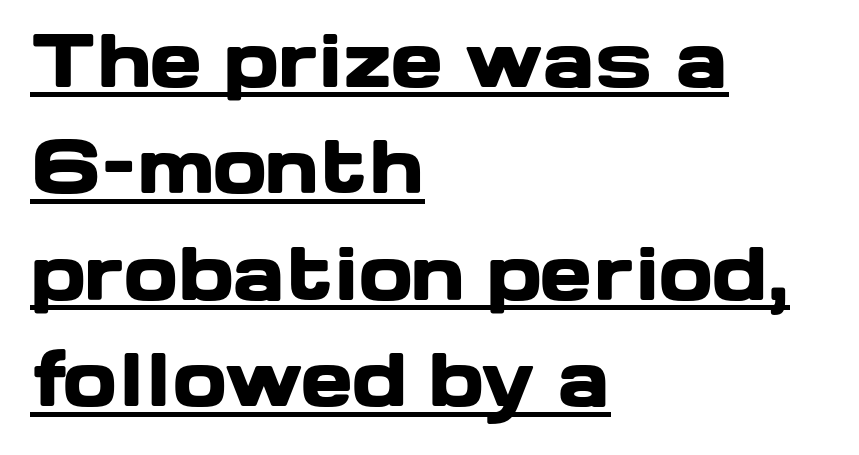
{"serif": "no", "italic": "no", "bold": "yes", "weight": "heavy", "width": "wide", "stroke_contrast": "low", "x_height": "medium", "monospaced": "no", "underline": "yes", "align": "left", "line_spacing": "normal", "line_spacing_ratio": 1.5, "letter_spacing": "normal", "letter_spacing_em": 0.0, "glyph_px": 71}
